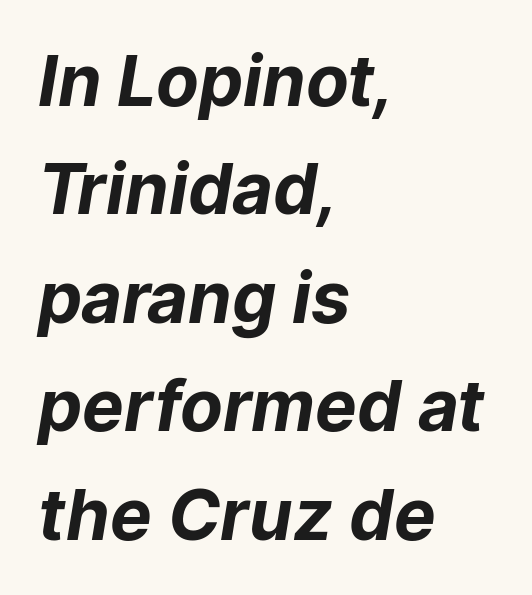
{"serif": "no", "bold": "yes", "weight": "bold", "width": "normal", "stroke_contrast": "low", "x_height": "medium", "monospaced": "no", "underline": "no", "align": "left", "line_spacing": "normal", "line_spacing_ratio": 1.55, "letter_spacing": "normal", "letter_spacing_em": 0.0, "glyph_px": 70}
